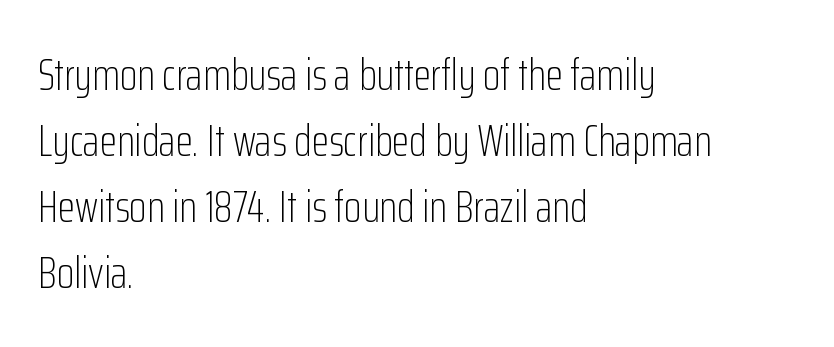
{"serif": "no", "italic": "no", "bold": "no", "weight": "light", "width": "condensed", "stroke_contrast": "low", "x_height": "medium", "monospaced": "no", "underline": "no", "align": "left", "line_spacing": "normal", "line_spacing_ratio": 1.47, "letter_spacing": "normal", "letter_spacing_em": 0.0, "glyph_px": 45}
